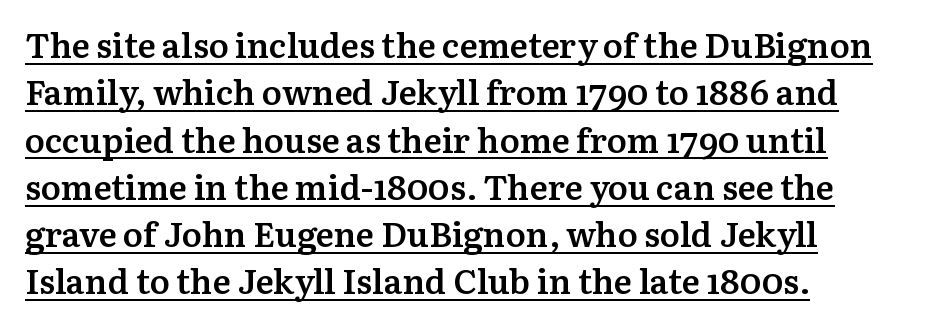
Spacing verdict: proportional, widths tailored to each character. Normally led — the rows are evenly, conventionally spaced. These lines carry some extra weight — a demibold, not a full bold. Each line of the rendering has a horizontal stroke beneath the glyphs. Small tapered or slab feet sit at the stroke ends, so this counts as serif.
